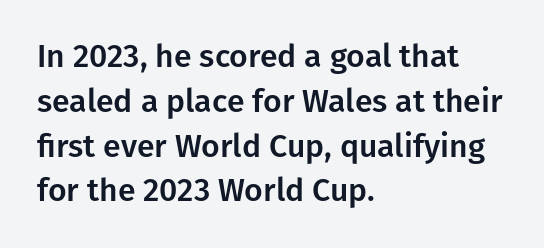
The image shows 32 px sans-serif type, upright; set left-aligned, normal line spacing (1.4x), normal letter spacing, not underlined; low stroke contrast and a medium x-height.
